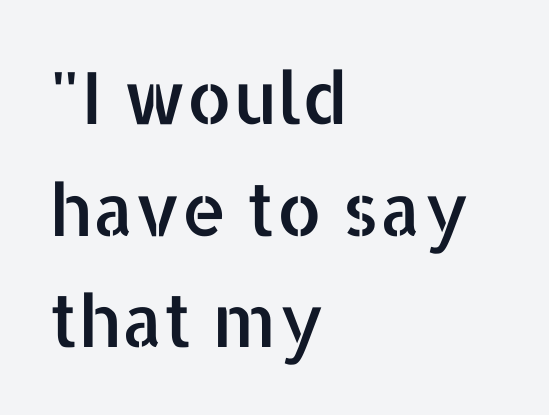
{"serif": "no", "italic": "no", "width": "normal", "stroke_contrast": "low", "x_height": "medium", "monospaced": "no", "underline": "no", "align": "left", "line_spacing": "normal", "line_spacing_ratio": 1.55, "letter_spacing": "normal", "letter_spacing_em": 0.0, "glyph_px": 72}
